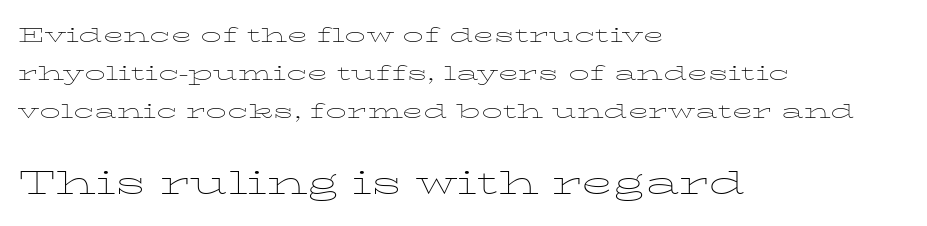
Q: Is the text bold? A: No.
Q: Is the text italic (slanted)? A: No, it is upright.
Q: Is the typeface a serif or a sans-serif typeface? A: Serif.
Q: Is the text underlined? A: No.
Q: How is the paragraph aligned? A: Left-aligned.
Q: Is the spacing between letters normal or unusually wide? A: Normal.
Q: Which block of text is set in a larger size, the first (top) or the second (bottom)? A: The second (bottom) one.
Q: Width (condensed, normal, or wide)? A: Wide.
Q: Stroke contrast? A: Low.
Q: x-height? A: Medium.
Q: Monospaced? A: No.
